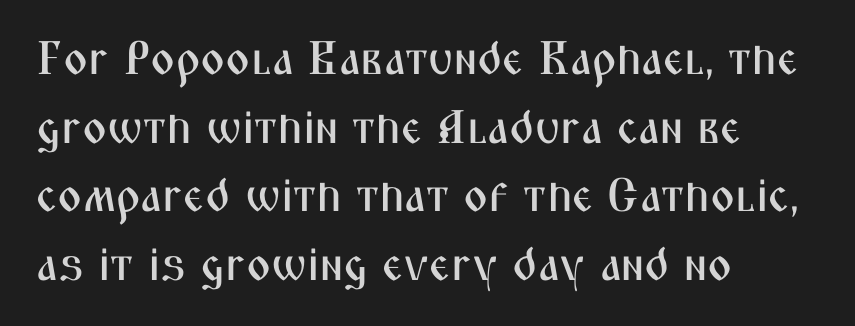
The image shows 47 px condensed sans-serif type, upright; set left-aligned, normal line spacing (1.46x), normal letter spacing, not underlined; medium stroke contrast and a medium x-height.
